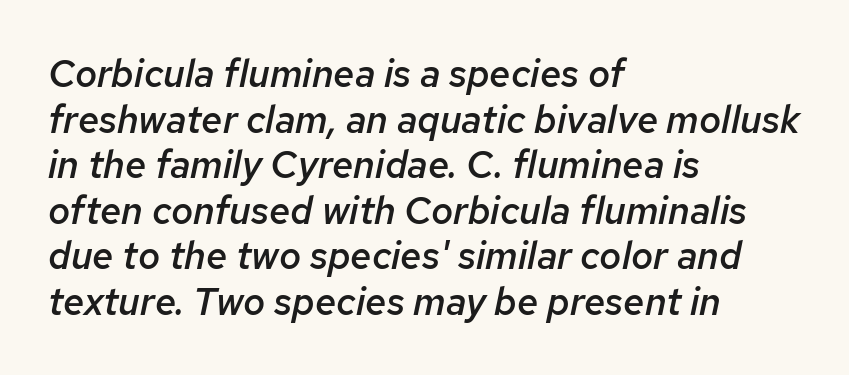
The image shows 38 px semibold type, italic (leaning right); set left-aligned, line spacing 1.2x, normal letter spacing, not underlined; low stroke contrast and a medium x-height.
